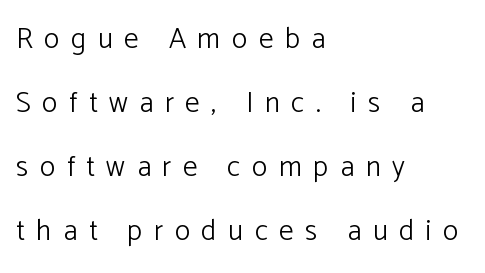
Clear beneath every line of the passage. Line starts are locked; line ends wander. In terms of leading, this rendering errs on the spacious side. The typography opts for an upright posture over an oblique one. Note the varied advance widths — an 'i' is clearly narrower than an 'm'. Display-style spreading of the glyphs; the letterfit is very open.
